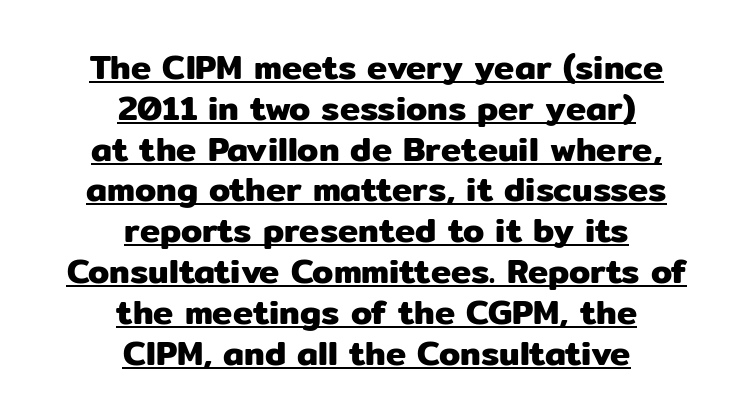
{"serif": "no", "italic": "no", "width": "normal", "stroke_contrast": "low", "x_height": "medium", "monospaced": "no", "underline": "yes", "align": "center", "line_spacing_ratio": 1.2, "letter_spacing": "normal", "letter_spacing_em": 0.0, "glyph_px": 34}
